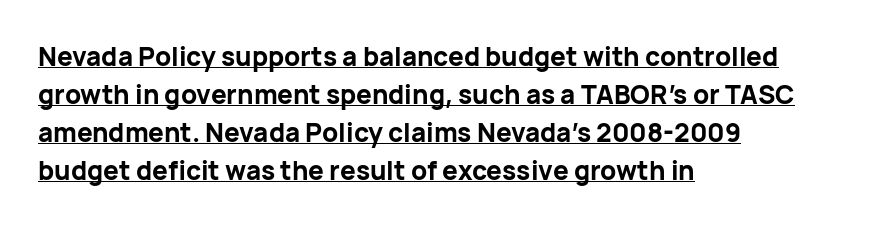
{"italic": "no", "bold": "yes", "underline": "yes", "align": "left", "line_spacing": "normal", "line_spacing_ratio": 1.46, "letter_spacing": "normal", "letter_spacing_em": 0.0, "glyph_px": 26}
